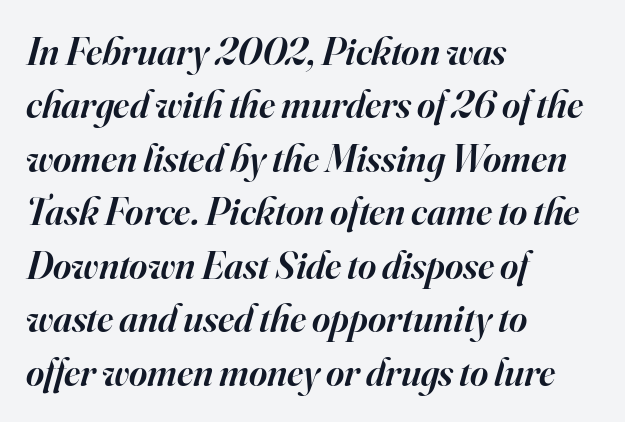
The image shows 39 px semibold serif type, italic (leaning right); set left-aligned, normal line spacing (1.37x), normal letter spacing, not underlined; high stroke contrast and a small x-height.
